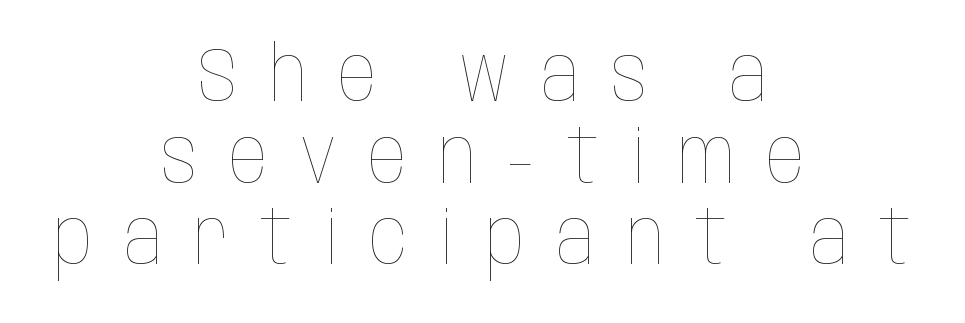
{"italic": "no", "bold": "no", "weight": "thin", "width": "condensed", "stroke_contrast": "low", "x_height": "large", "monospaced": "no", "underline": "no", "align": "center", "line_spacing": "tight", "line_spacing_ratio": 1.06, "letter_spacing": "wide", "letter_spacing_em": 0.41, "glyph_px": 77}
